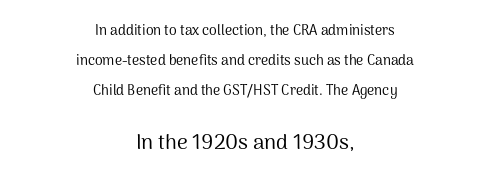
The image shows 21 px text type, upright; set centered, loose line spacing (2.14x), normal letter spacing, not underlined; the second (bottom) block is 1.5x larger.
